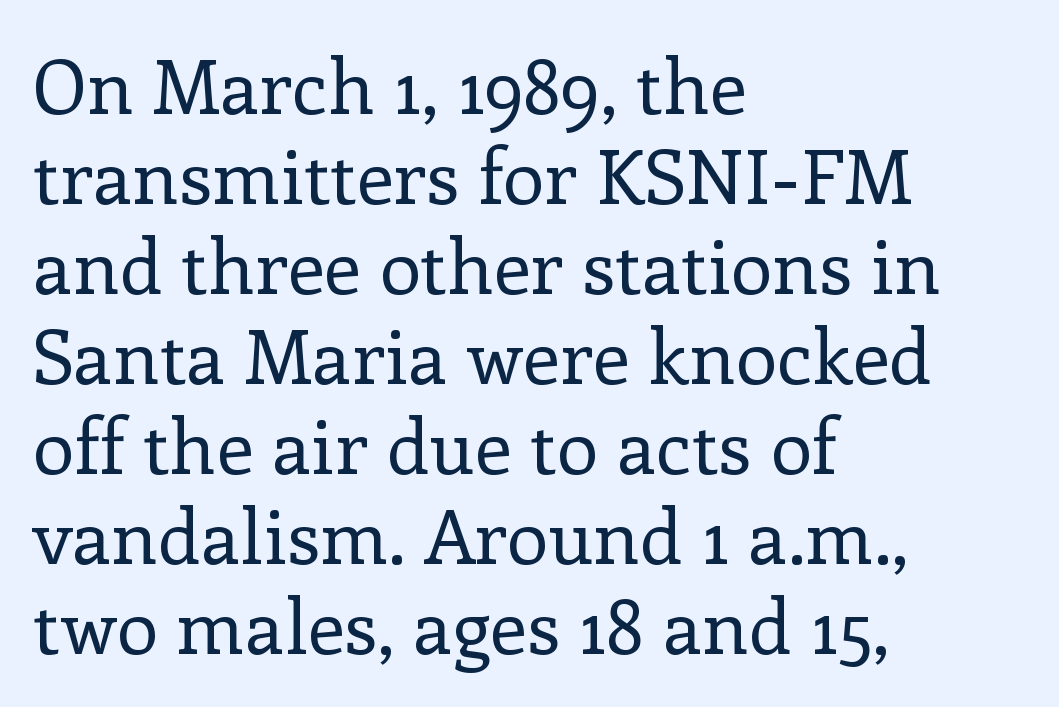
Q: Is the text bold? A: No.
Q: Is the text italic (slanted)? A: No, it is upright.
Q: Is the typeface a serif or a sans-serif typeface? A: Serif.
Q: Is the text underlined? A: No.
Q: How is the paragraph aligned? A: Left-aligned.
Q: Is the spacing between letters normal or unusually wide? A: Normal.
Q: Width (condensed, normal, or wide)? A: Normal.
Q: Stroke contrast? A: Low.
Q: x-height? A: Medium.
Q: Monospaced? A: No.
